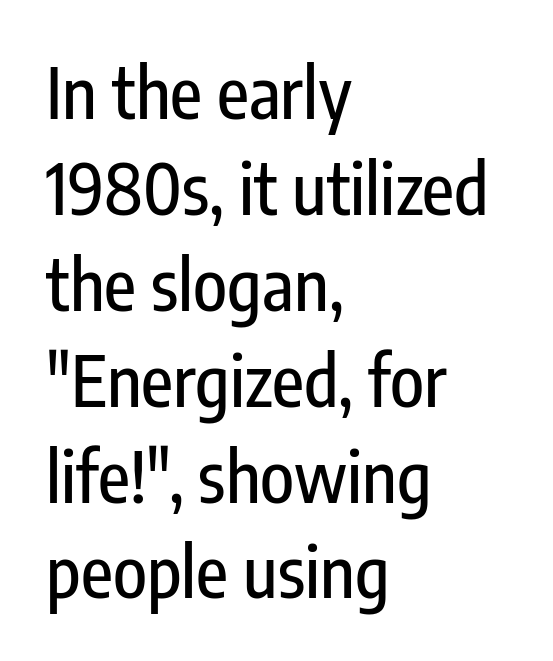
The image shows 70 px condensed sans-serif type, upright; set left-aligned, normal line spacing (1.37x), normal letter spacing, not underlined; low stroke contrast and a medium x-height.
